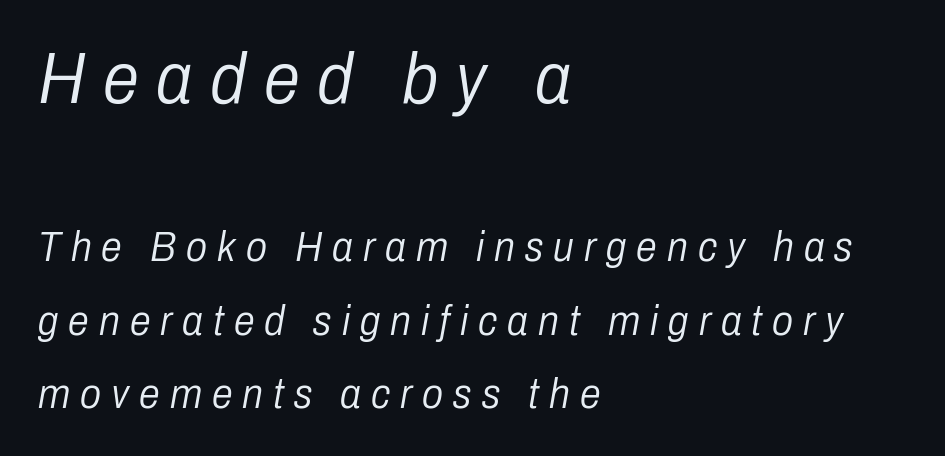
{"italic": "yes", "lean": "right", "slant_degrees": 10, "bold": "no", "weight": "light", "width": "condensed", "stroke_contrast": "low", "x_height": "medium", "monospaced": "no", "underline": "no", "align": "left", "line_spacing_ratio": 1.75, "letter_spacing": "wide", "letter_spacing_em": 0.24, "larger_block": "first", "size_ratio": 1.74, "glyph_px": 73}
